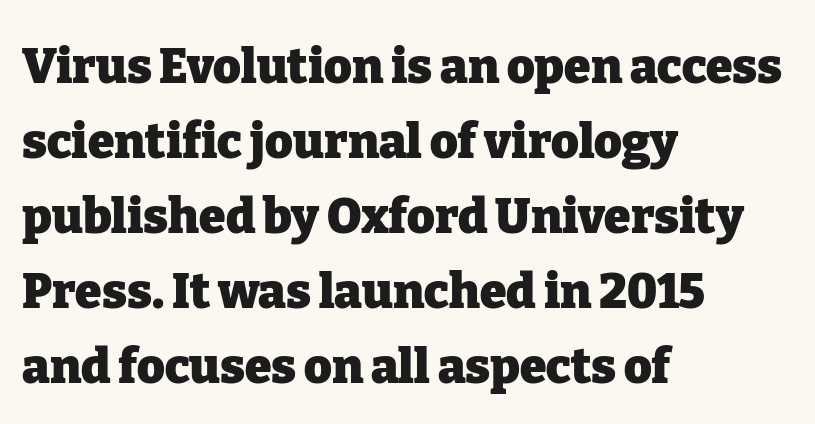
Q: Is the text bold? A: Yes.
Q: Is the text italic (slanted)? A: No, it is upright.
Q: Is the typeface a serif or a sans-serif typeface? A: Serif.
Q: Is the text underlined? A: No.
Q: How is the paragraph aligned? A: Left-aligned.
Q: Is the spacing between letters normal or unusually wide? A: Normal.
Q: Is the spacing between lines tight, normal or loose? A: Normal.
Q: Width (condensed, normal, or wide)? A: Normal.
Q: Stroke contrast? A: Low.
Q: x-height? A: Medium.
Q: Monospaced? A: No.
